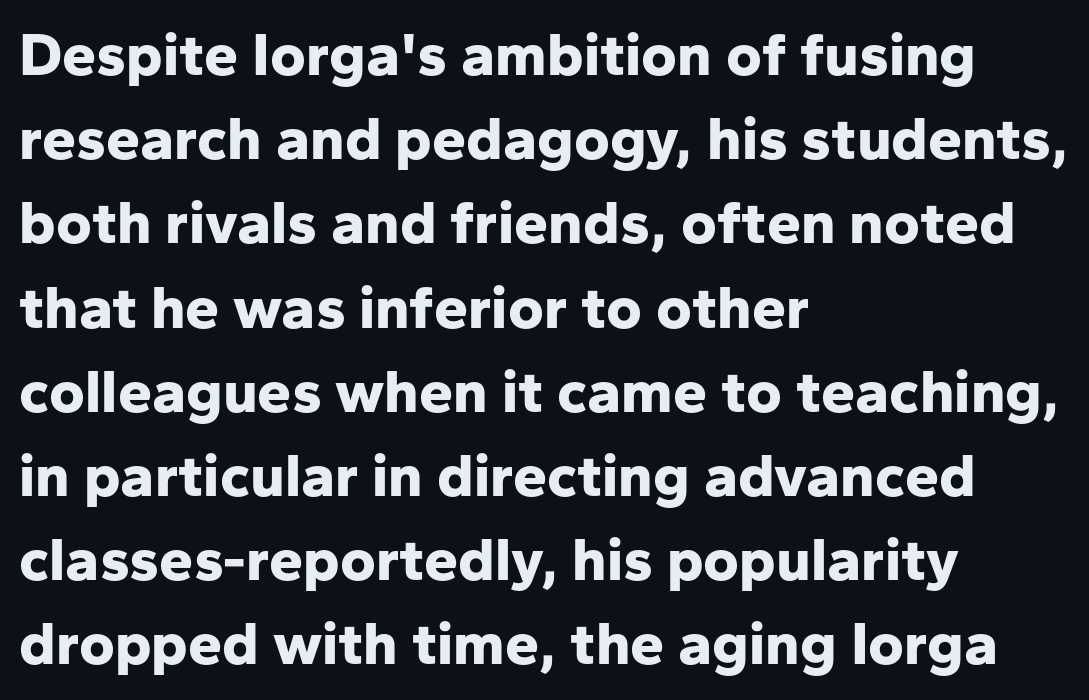
The image shows 61 px bold sans-serif type, upright; set left-aligned, normal line spacing (1.38x), normal letter spacing, not underlined; low stroke contrast and a medium x-height.
